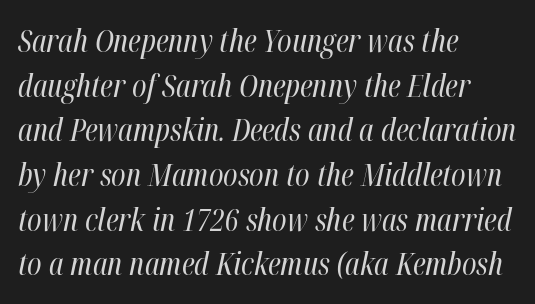
The image shows 31 px regular-weight, condensed type, italic (leaning right); set left-aligned, normal line spacing (1.44x), normal letter spacing, not underlined; high stroke contrast and a medium x-height.
